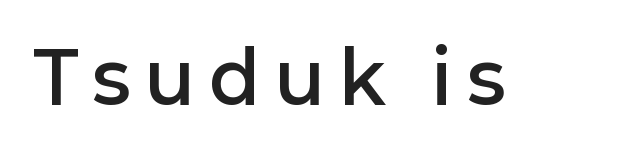
Q: Is the text bold? A: Semi-bold.
Q: Is the text italic (slanted)? A: No, it is upright.
Q: Is the typeface a serif or a sans-serif typeface? A: Sans-serif.
Q: Is the text underlined? A: No.
Q: Is the spacing between letters normal or unusually wide? A: Unusually wide.
Q: Width (condensed, normal, or wide)? A: Normal.
Q: Stroke contrast? A: Low.
Q: x-height? A: Medium.
Q: Monospaced? A: No.
